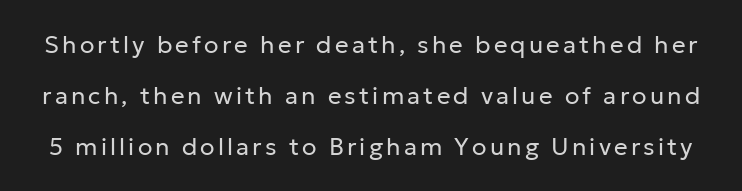
Unmarked baselines from the first word to the last. No chunkiness to these letters — they're not bold. Quick note: not italic, upright. Baseline-to-baseline distance is far greater than the letter height.
